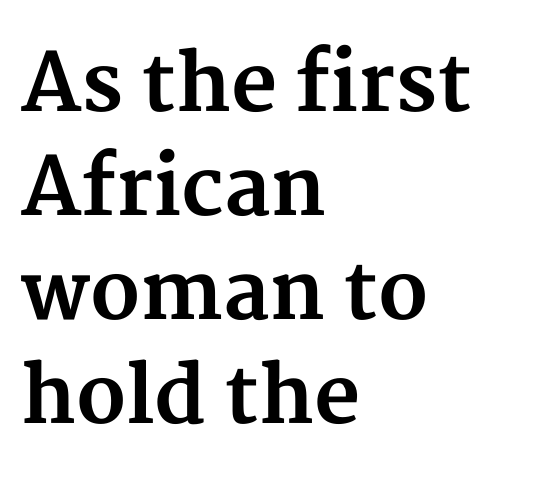
The image shows 80 px bold serif type, upright; set left-aligned, normal line spacing (1.3x), normal letter spacing, not underlined; medium stroke contrast and a medium x-height.
